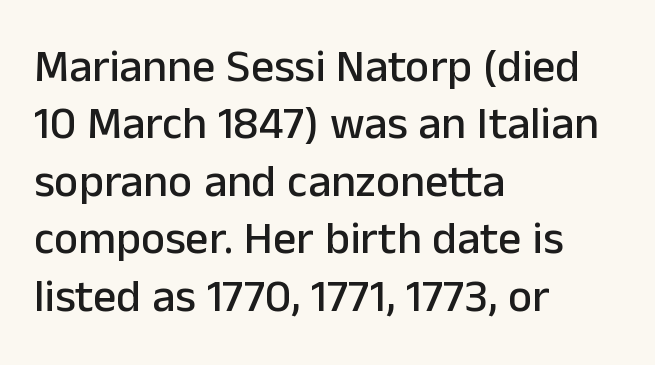
Q: Is the text italic (slanted)? A: No, it is upright.
Q: Is the typeface a serif or a sans-serif typeface? A: Sans-serif.
Q: Is the text underlined? A: No.
Q: How is the paragraph aligned? A: Left-aligned.
Q: Is the spacing between letters normal or unusually wide? A: Normal.
Q: Is the spacing between lines tight, normal or loose? A: Normal.
Q: Width (condensed, normal, or wide)? A: Normal.
Q: Stroke contrast? A: Low.
Q: x-height? A: Medium.
Q: Monospaced? A: No.
